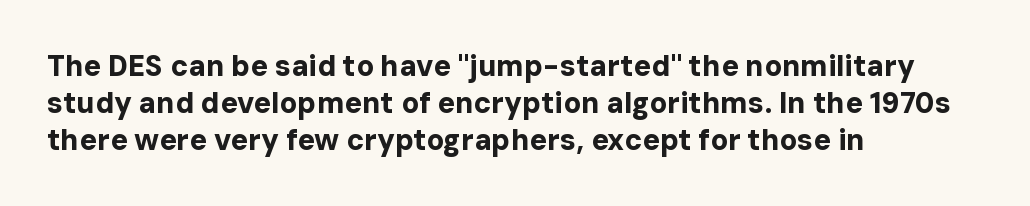
Q: Is the text bold? A: Yes.
Q: Is the text italic (slanted)? A: No, it is upright.
Q: Is the typeface a serif or a sans-serif typeface? A: Sans-serif.
Q: Is the text underlined? A: No.
Q: How is the paragraph aligned? A: Left-aligned.
Q: Is the spacing between letters normal or unusually wide? A: Normal.
Q: Is the spacing between lines tight, normal or loose? A: Normal.
Q: Width (condensed, normal, or wide)? A: Normal.
Q: Stroke contrast? A: Low.
Q: x-height? A: Medium.
Q: Monospaced? A: No.
